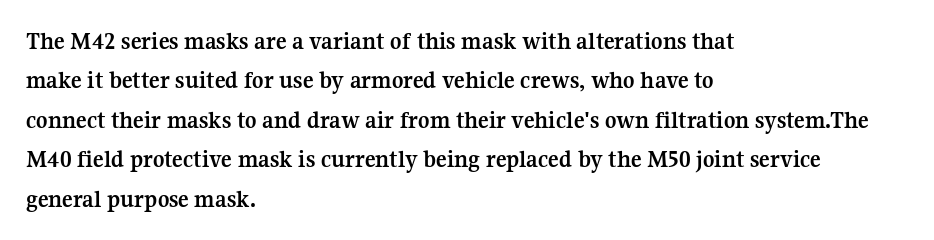
{"italic": "no", "bold": "yes", "underline": "no", "align": "left", "line_spacing": "normal", "line_spacing_ratio": 1.58, "letter_spacing": "normal", "letter_spacing_em": 0.0, "glyph_px": 25}
